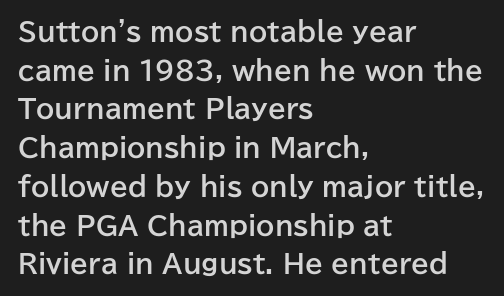
The image shows 26 px bold type, upright; set left-aligned, normal line spacing (1.49x), normal letter spacing, not underlined.
